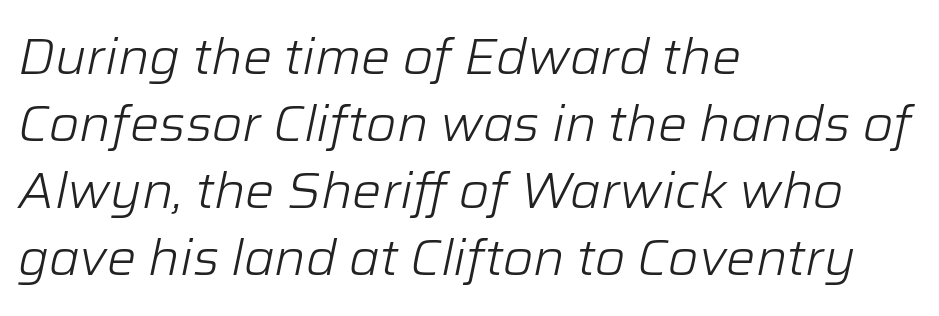
The image shows 49 px light type, italic (leaning right); set left-aligned, normal line spacing (1.37x), normal letter spacing, not underlined; low stroke contrast and a medium x-height.
